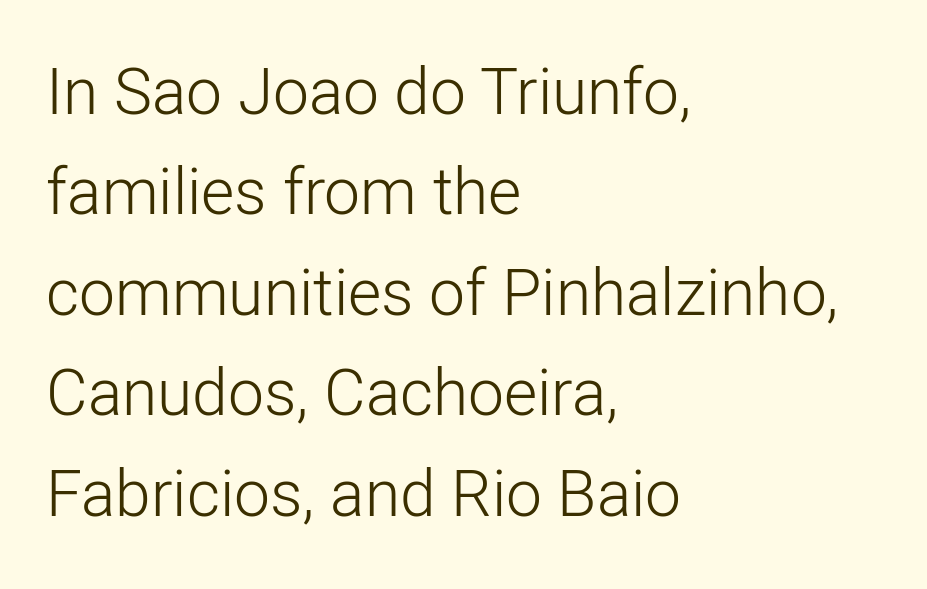
Q: Is the text bold? A: No.
Q: Is the text italic (slanted)? A: No, it is upright.
Q: Is the typeface a serif or a sans-serif typeface? A: Sans-serif.
Q: Is the text underlined? A: No.
Q: How is the paragraph aligned? A: Left-aligned.
Q: Is the spacing between letters normal or unusually wide? A: Normal.
Q: Is the spacing between lines tight, normal or loose? A: Normal.
Q: Width (condensed, normal, or wide)? A: Normal.
Q: Stroke contrast? A: Low.
Q: x-height? A: Medium.
Q: Monospaced? A: No.
